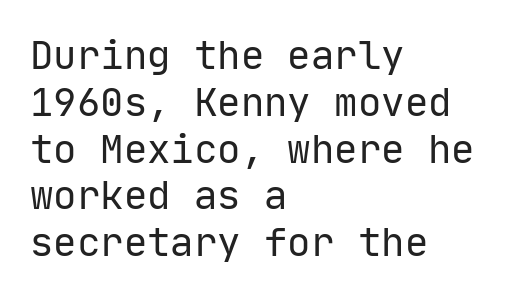
{"serif": "no", "italic": "no", "bold": "no", "weight": "regular", "width": "normal", "stroke_contrast": "low", "x_height": "medium", "monospaced": "yes", "underline": "no", "align": "left", "line_spacing_ratio": 1.2, "letter_spacing": "normal", "letter_spacing_em": 0.0, "glyph_px": 39}
